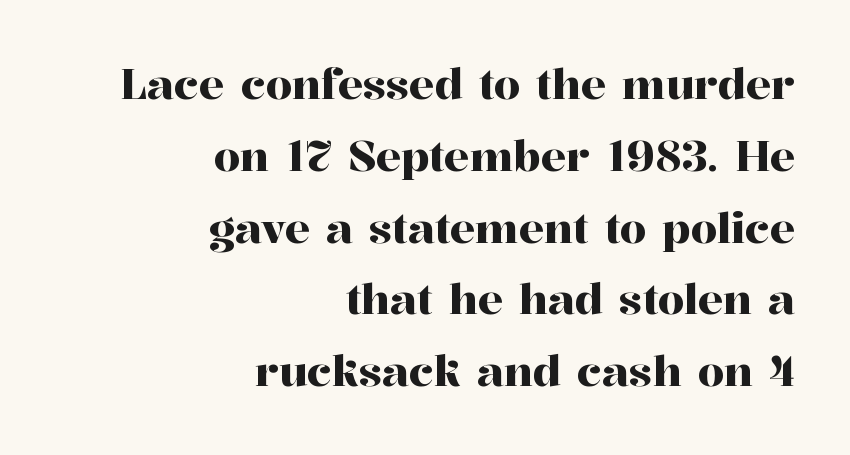
The image shows 42 px serif type, upright; set right-aligned, line spacing 1.71x, normal letter spacing, not underlined; high stroke contrast and a medium x-height.
